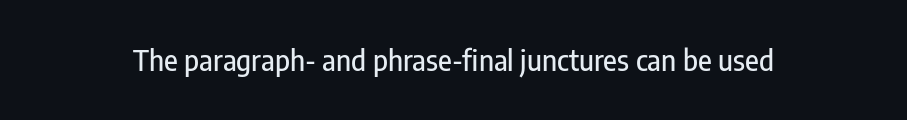
{"serif": "no", "italic": "no", "width": "condensed", "stroke_contrast": "low", "x_height": "medium", "monospaced": "no", "underline": "no", "letter_spacing": "normal", "letter_spacing_em": 0.0, "glyph_px": 28}
